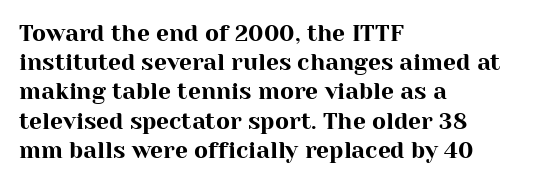
{"italic": "no", "underline": "no", "align": "left", "line_spacing": "normal", "line_spacing_ratio": 1.27, "letter_spacing": "normal", "letter_spacing_em": 0.0, "glyph_px": 23}
